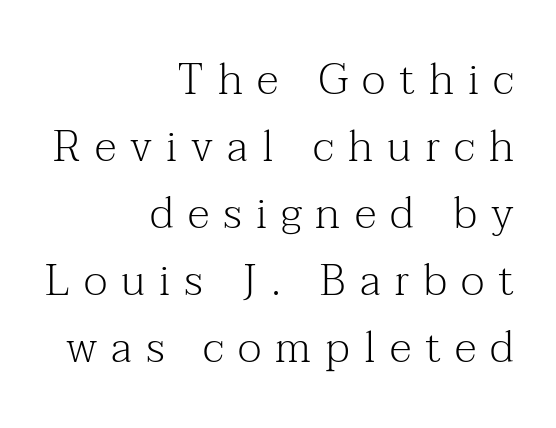
{"serif": "yes", "italic": "no", "bold": "no", "weight": "light", "width": "normal", "stroke_contrast": "medium", "x_height": "medium", "monospaced": "no", "underline": "no", "align": "right", "line_spacing": "normal", "line_spacing_ratio": 1.52, "letter_spacing": "wide", "letter_spacing_em": 0.32, "glyph_px": 44}
